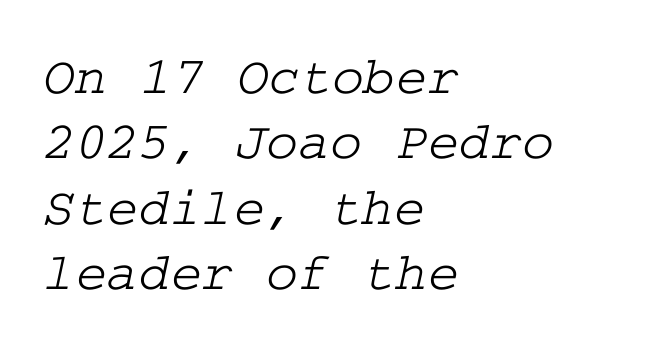
The image shows 54 px wide serif type; set left-aligned, line spacing 1.21x, normal letter spacing, not underlined; low stroke contrast and a medium x-height.
